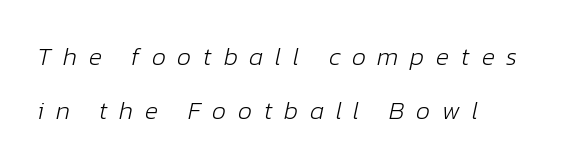
Q: Is the text bold? A: No.
Q: Is the text italic (slanted)? A: Yes, it leans right by about 12 degrees.
Q: Is the text underlined? A: No.
Q: How is the paragraph aligned? A: Left-aligned.
Q: Is the spacing between letters normal or unusually wide? A: Unusually wide.
Q: Is the spacing between lines tight, normal or loose? A: Loose.
